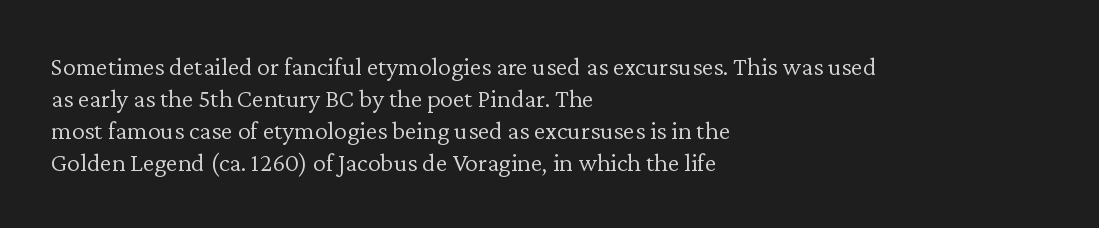
The passage shown is not underscored anywhere. Words appear dense and cohesive because spacing is normal. Alignment: flush left. Unlike italic type, these characters show no tilt at all.
